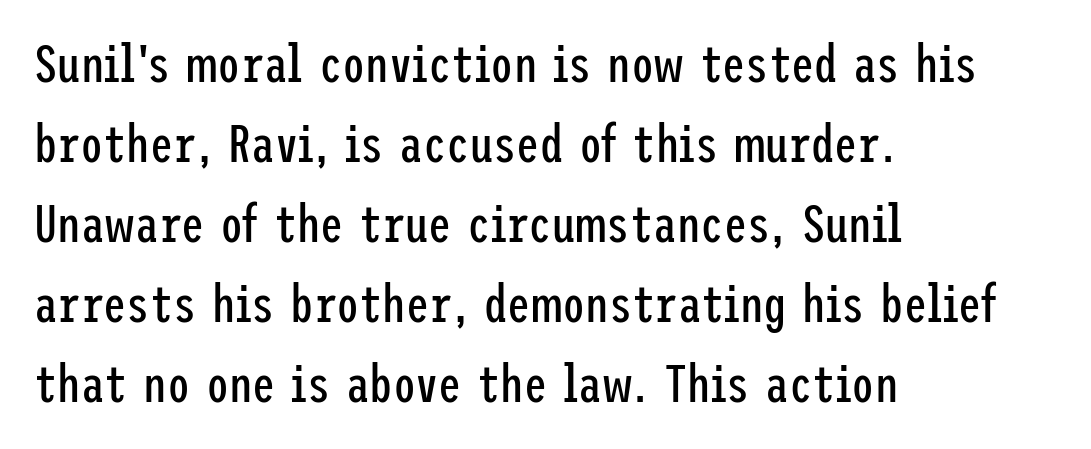
The image shows 52 px regular-weight, condensed sans-serif type, upright; set left-aligned, normal line spacing (1.54x), normal letter spacing, not underlined; low stroke contrast and a medium x-height.
